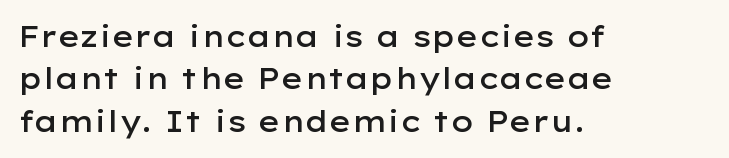
Q: Is the text bold? A: Semi-bold.
Q: Is the text italic (slanted)? A: No, it is upright.
Q: Is the typeface a serif or a sans-serif typeface? A: Sans-serif.
Q: Is the text underlined? A: No.
Q: How is the paragraph aligned? A: Left-aligned.
Q: Is the spacing between letters normal or unusually wide? A: Normal.
Q: Is the spacing between lines tight, normal or loose? A: Normal.
Q: Width (condensed, normal, or wide)? A: Wide.
Q: Stroke contrast? A: Low.
Q: x-height? A: Medium.
Q: Monospaced? A: No.
